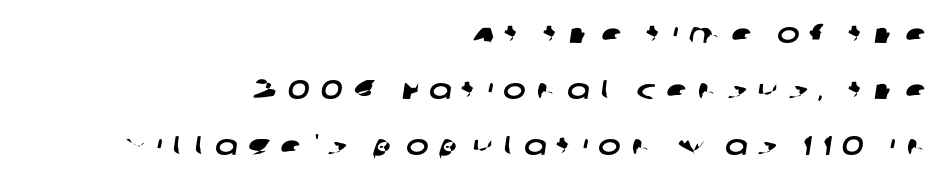
Q: Is the text underlined? A: No.
Q: How is the paragraph aligned? A: Right-aligned.
Q: Is the spacing between letters normal or unusually wide? A: Unusually wide.
Q: Is the spacing between lines tight, normal or loose? A: Loose.
